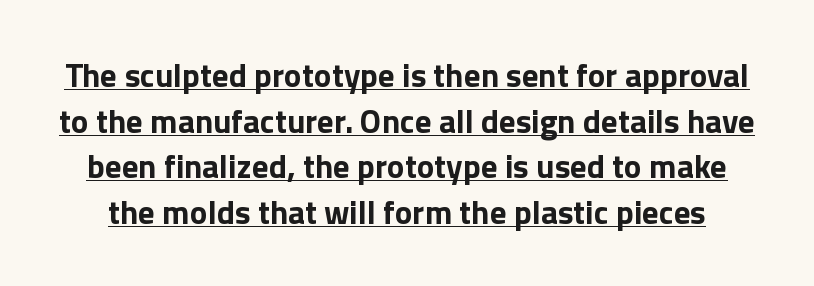
Q: Is the text bold? A: Yes.
Q: Is the text italic (slanted)? A: No, it is upright.
Q: Is the typeface a serif or a sans-serif typeface? A: Sans-serif.
Q: Is the text underlined? A: Yes.
Q: Is the spacing between letters normal or unusually wide? A: Normal.
Q: Is the spacing between lines tight, normal or loose? A: Normal.
Q: Width (condensed, normal, or wide)? A: Normal.
Q: x-height? A: Medium.
Q: Monospaced? A: No.
